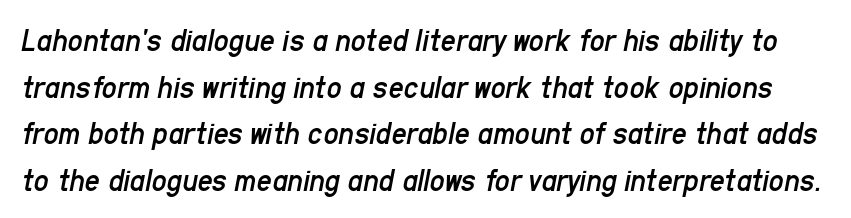
The image shows 33 px regular-weight, condensed type, italic (leaning right); set normal line spacing (1.41x), normal letter spacing, not underlined; low stroke contrast and a medium x-height.
